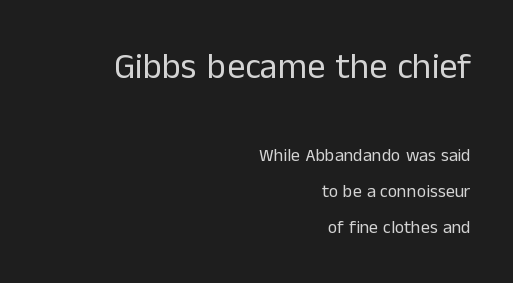
Q: Is the text bold? A: No.
Q: Is the text italic (slanted)? A: No, it is upright.
Q: Is the typeface a serif or a sans-serif typeface? A: Sans-serif.
Q: Is the text underlined? A: No.
Q: How is the paragraph aligned? A: Right-aligned.
Q: Is the spacing between letters normal or unusually wide? A: Normal.
Q: Is the spacing between lines tight, normal or loose? A: Loose.
Q: Which block of text is set in a larger size, the first (top) or the second (bottom)? A: The first (top) one.
Q: Width (condensed, normal, or wide)? A: Normal.
Q: Stroke contrast? A: Low.
Q: x-height? A: Medium.
Q: Monospaced? A: No.
